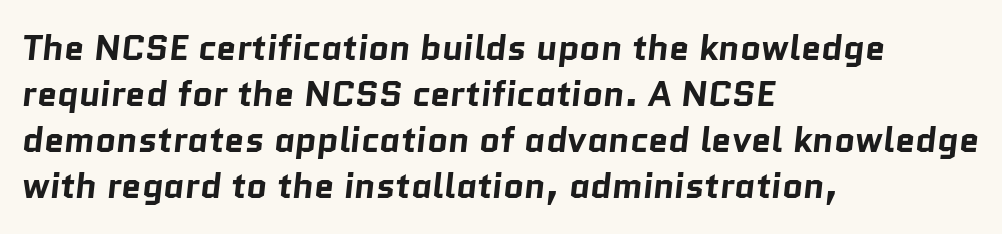
{"serif": "no", "bold": "yes", "weight": "bold", "width": "normal", "stroke_contrast": "low", "x_height": "medium", "monospaced": "no", "underline": "no", "align": "left", "line_spacing": "normal", "line_spacing_ratio": 1.28, "letter_spacing": "normal", "letter_spacing_em": 0.0, "glyph_px": 36}
